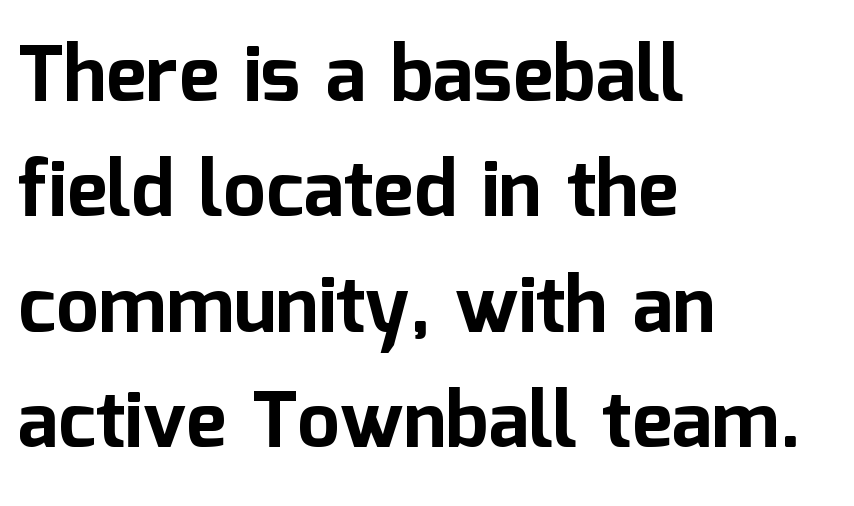
The image shows 77 px bold sans-serif type, upright; set left-aligned, normal line spacing (1.5x), normal letter spacing, not underlined; low stroke contrast and a medium x-height.
